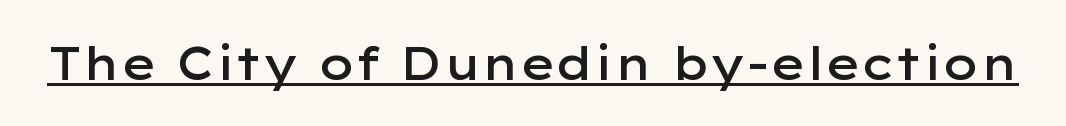
This sample carries an underscore along the baseline area. The lettering stays uniformly vertical, giving the passage a roman look. Stroke thickness is moderately raised; the sample reads as semibold. The passage shown is typed in a proportional face where columns would drift. Look at the bottom of the vertical strokes: they stop flat, with no serifs. Compared with typical body copy, the letter spacing here is the same.
